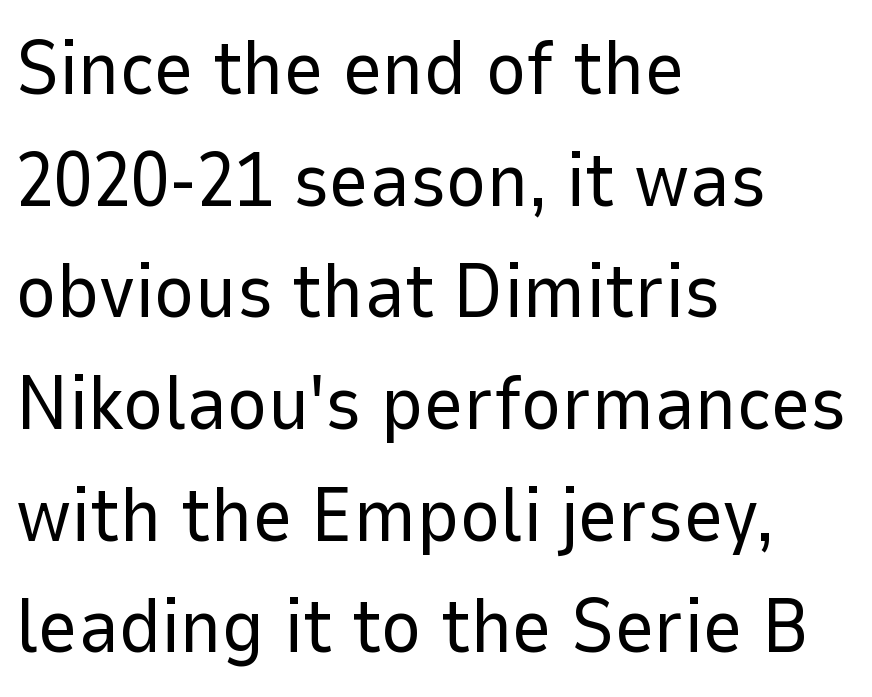
The image shows 77 px regular-weight sans-serif type, upright; set left-aligned, normal line spacing (1.45x), normal letter spacing, not underlined; low stroke contrast and a medium x-height.
